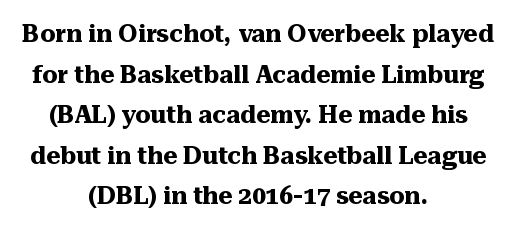
Q: Is the text bold? A: Yes.
Q: Is the text italic (slanted)? A: No, it is upright.
Q: Is the text underlined? A: No.
Q: How is the paragraph aligned? A: Centered.
Q: Is the spacing between letters normal or unusually wide? A: Normal.
Q: Is the spacing between lines tight, normal or loose? A: Normal.
